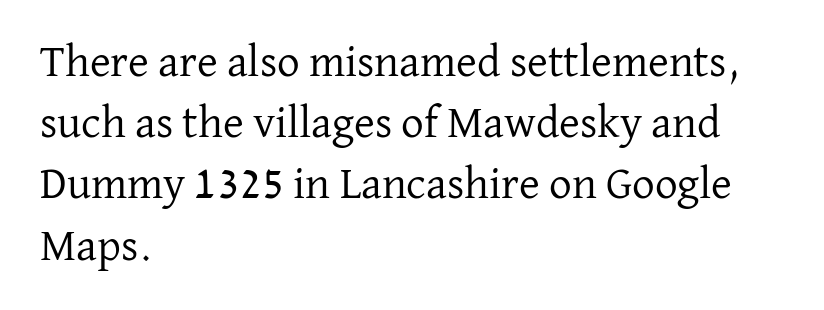
{"serif": "yes", "italic": "no", "bold": "no", "weight": "regular", "width": "normal", "stroke_contrast": "low", "x_height": "medium", "monospaced": "no", "underline": "no", "align": "left", "line_spacing": "normal", "line_spacing_ratio": 1.36, "letter_spacing": "normal", "letter_spacing_em": 0.0, "glyph_px": 45}
